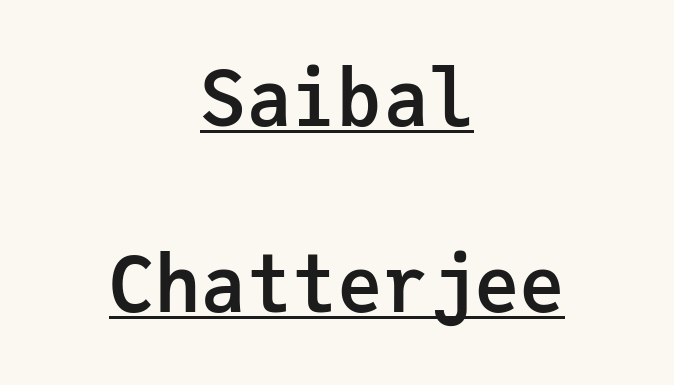
The image shows 76 px semibold sans-serif type, upright, monospaced; set centered, loose line spacing (2.45x), normal letter spacing, underlined; low stroke contrast and a medium x-height.
